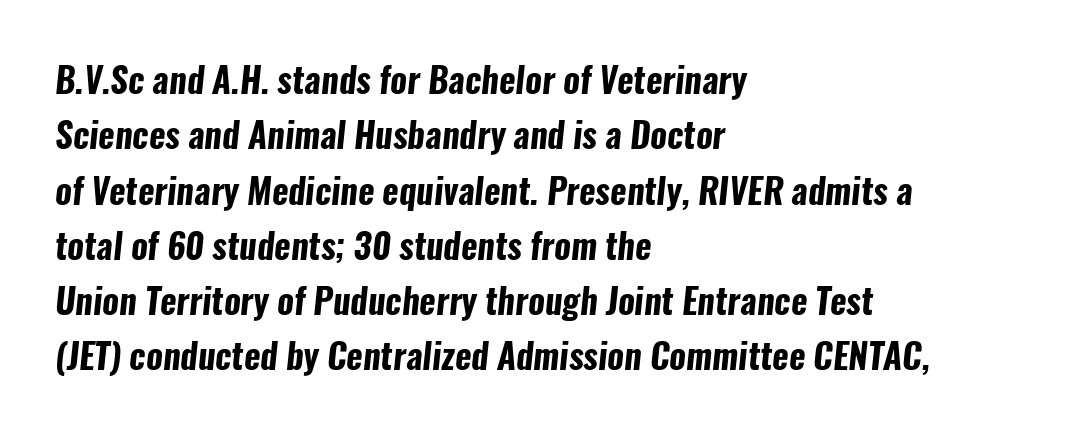
The space beneath each line is pristine and unruled. This is sans-serif lettering, the kind often seen on screens and signage. Think of a printed novel: that variable character pitch is what you see here. The typesetting leans heavy: a genuine bold.
